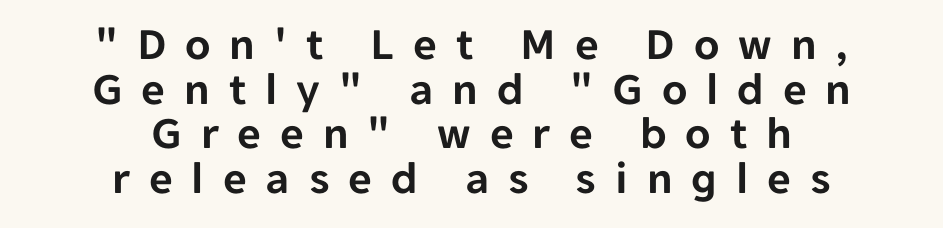
Q: Is the text italic (slanted)? A: No, it is upright.
Q: Is the typeface a serif or a sans-serif typeface? A: Sans-serif.
Q: Is the text underlined? A: No.
Q: How is the paragraph aligned? A: Centered.
Q: Is the spacing between letters normal or unusually wide? A: Unusually wide.
Q: Is the spacing between lines tight, normal or loose? A: Tight.
Q: Width (condensed, normal, or wide)? A: Normal.
Q: Stroke contrast? A: Low.
Q: x-height? A: Medium.
Q: Monospaced? A: No.
